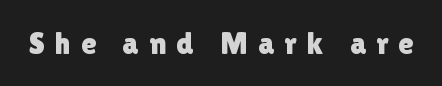
{"serif": "no", "italic": "no", "width": "normal", "x_height": "medium", "monospaced": "no", "underline": "no", "letter_spacing": "wide", "letter_spacing_em": 0.33, "glyph_px": 31}
